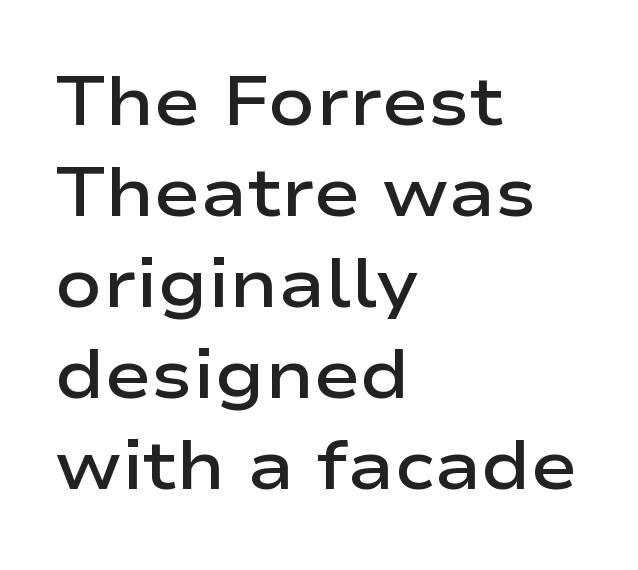
{"serif": "no", "italic": "no", "bold": "semi", "weight": "semibold", "width": "wide", "stroke_contrast": "low", "x_height": "medium", "monospaced": "no", "underline": "no", "align": "left", "line_spacing": "normal", "line_spacing_ratio": 1.32, "letter_spacing": "normal", "letter_spacing_em": 0.0, "glyph_px": 69}
